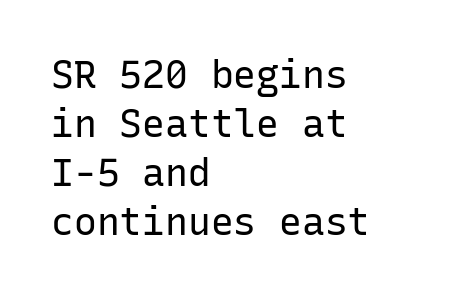
Q: Is the text bold? A: No.
Q: Is the text italic (slanted)? A: No, it is upright.
Q: Is the typeface a serif or a sans-serif typeface? A: Sans-serif.
Q: Is the text underlined? A: No.
Q: How is the paragraph aligned? A: Left-aligned.
Q: Is the spacing between letters normal or unusually wide? A: Normal.
Q: Is the spacing between lines tight, normal or loose? A: Normal.
Q: Width (condensed, normal, or wide)? A: Normal.
Q: Stroke contrast? A: Low.
Q: x-height? A: Medium.
Q: Monospaced? A: Yes.
